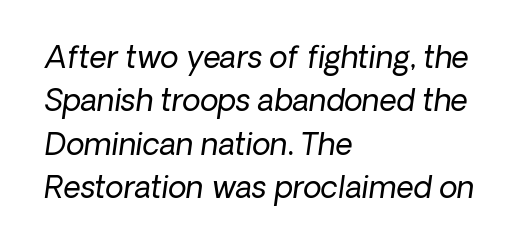
Is this a fixed-width face? No — the glyphs have proportional, varying widths. Nobody drew a line under any word here. Stem width sits at or under what a default text font uses. Would a proofreader flag this as italicized? Yes. Regarding leading, the lines here are spaced in the standard way.
